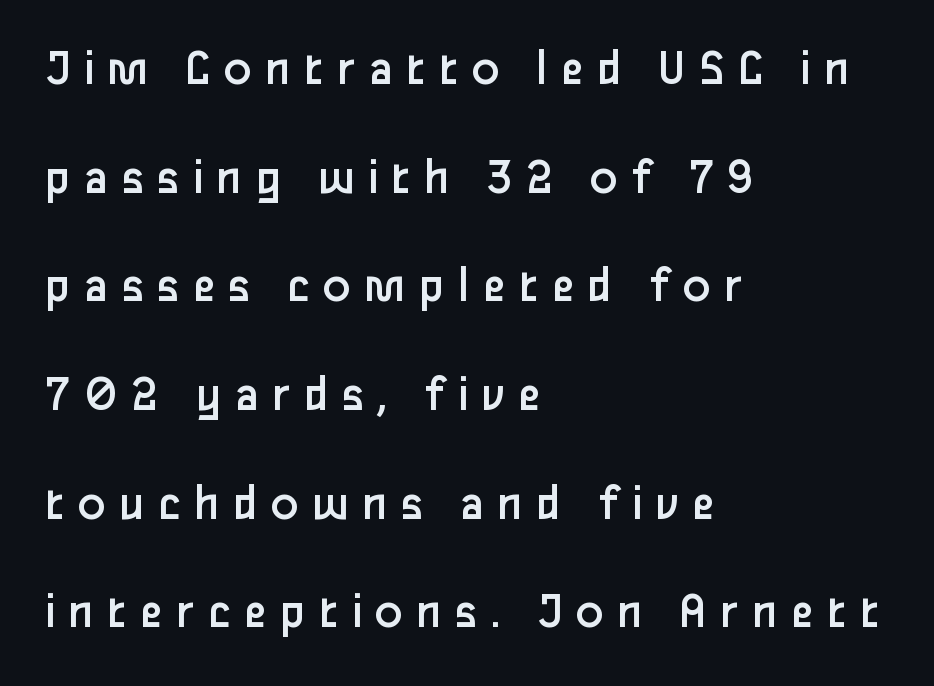
{"serif": "no", "italic": "no", "bold": "no", "weight": "regular", "width": "normal", "stroke_contrast": "low", "x_height": "medium", "monospaced": "no", "underline": "no", "align": "left", "line_spacing": "loose", "line_spacing_ratio": 2.09, "letter_spacing": "wide", "letter_spacing_em": 0.25, "glyph_px": 52}
